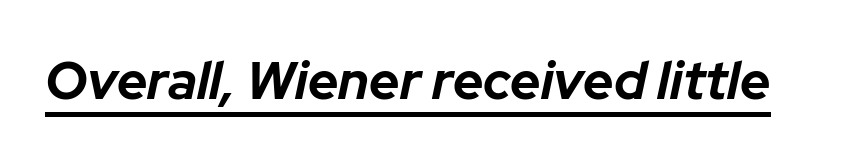
The image shows 53 px bold type, italic (leaning right); set normal letter spacing, underlined; low stroke contrast and a medium x-height.
